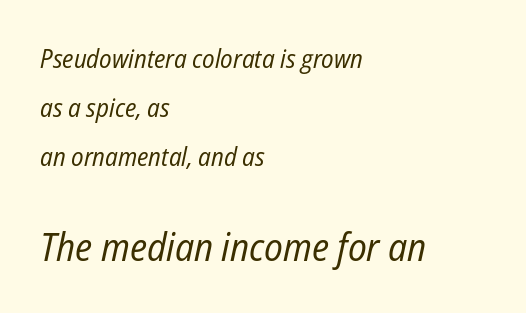
The image shows 39 px regular-weight, condensed type, italic (leaning right); set left-aligned, line spacing 1.89x, normal letter spacing, not underlined; the second (bottom) block is 1.5x larger; low stroke contrast and a medium x-height.
